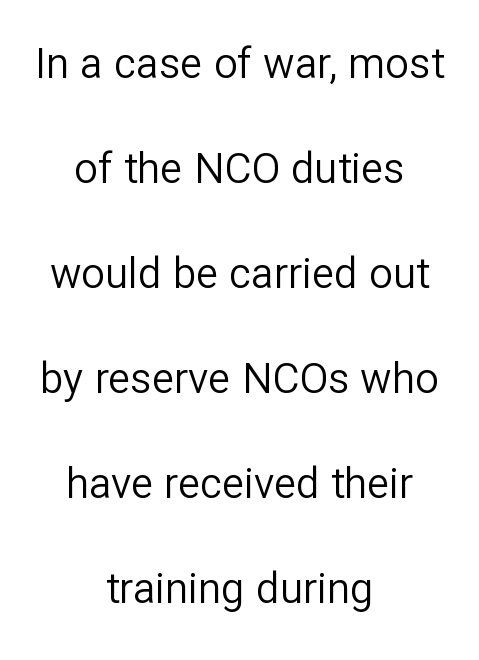
The axis of the letterforms is exactly vertical. Does extra space separate the letters? No, they use regular spacing. You could not count columns in this text — the font is proportionally spaced. Stroke terminals: plain, sans-serif.
